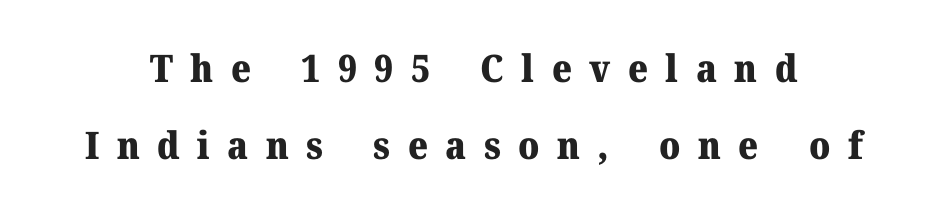
{"serif": "yes", "italic": "no", "bold": "yes", "weight": "heavy", "width": "normal", "stroke_contrast": "medium", "x_height": "medium", "monospaced": "no", "underline": "no", "line_spacing": "loose", "line_spacing_ratio": 2.02, "letter_spacing": "wide", "letter_spacing_em": 0.46, "glyph_px": 38}
